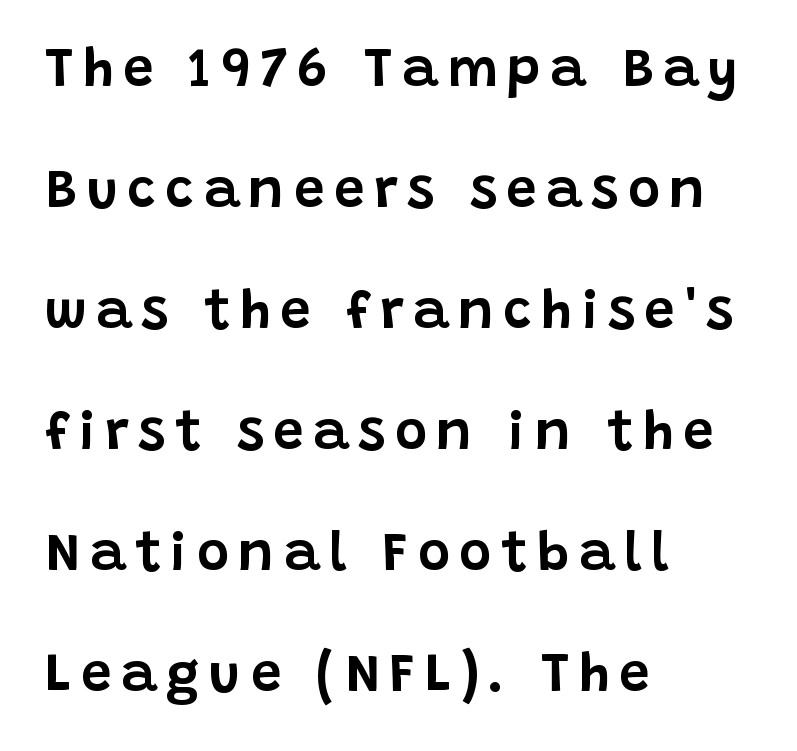
A typesetter would call this leading open, well beyond the default. Just letters on the line, the space beneath them empty. Do the characters align in a grid? No, the font is proportional. Every row of glyphs begins at an identical x-position on the left. Ascenders rise straight up at ninety degrees.
